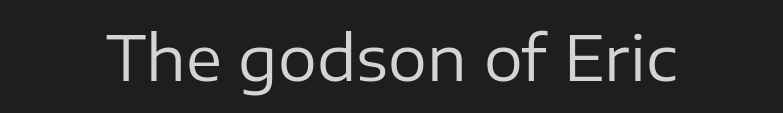
Q: Is the text bold? A: No.
Q: Is the text italic (slanted)? A: No, it is upright.
Q: Is the typeface a serif or a sans-serif typeface? A: Sans-serif.
Q: Is the text underlined? A: No.
Q: Is the spacing between letters normal or unusually wide? A: Normal.
Q: Width (condensed, normal, or wide)? A: Normal.
Q: Stroke contrast? A: Low.
Q: x-height? A: Medium.
Q: Monospaced? A: No.
